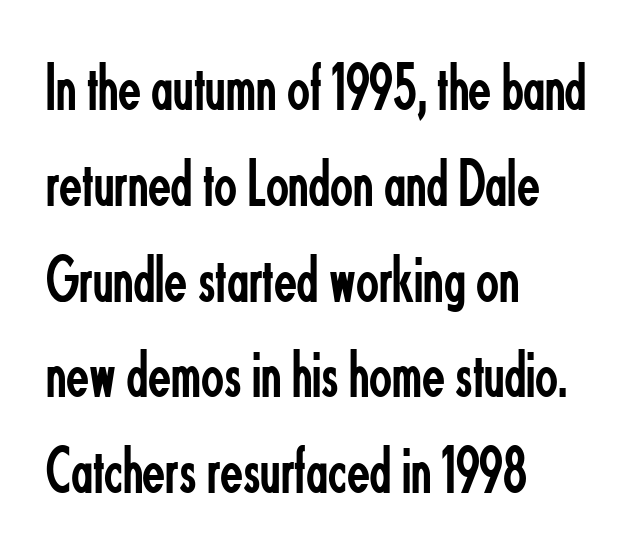
These glyphs show unthickened strokes, regular width or finer. Do the characters align in a grid? No, the font is proportional. Is there any slant? The stems are plumb. Bare-footed words on every line.
